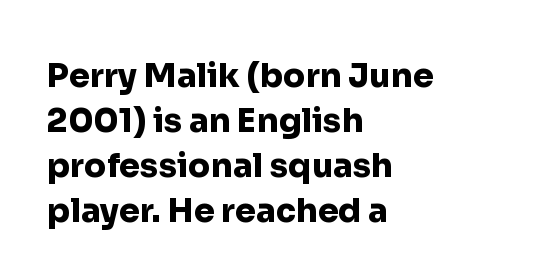
Lines of text with bare space underneath. Notice how descenders clear the ascenders below comfortably — that's standard leading. In terms of posture, this sample is upright. Type style note: lacks serifs.
